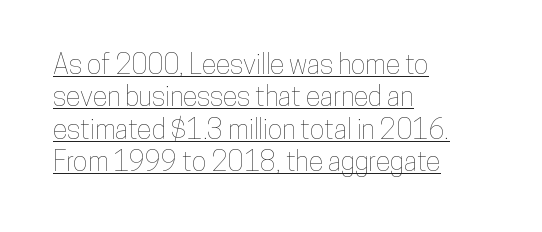
The image shows 27 px text type, upright; set left-aligned, line spacing 1.2x, normal letter spacing, underlined.
